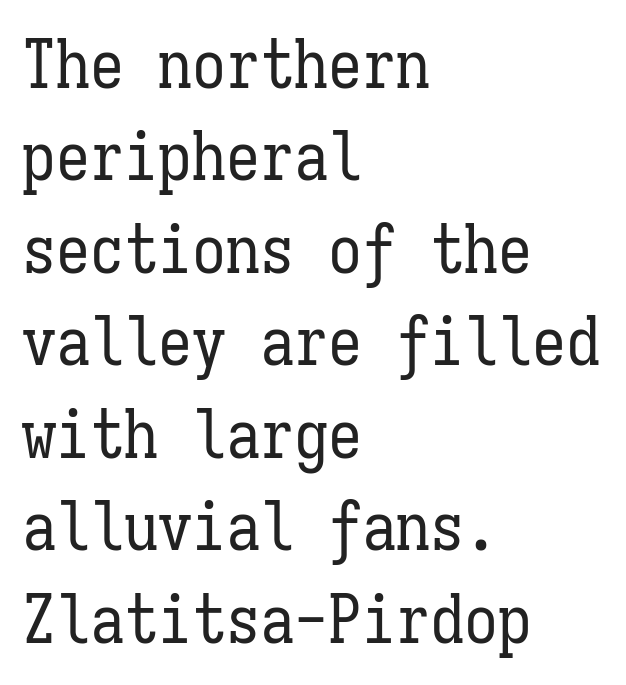
{"italic": "no", "bold": "no", "weight": "regular", "width": "condensed", "stroke_contrast": "low", "x_height": "medium", "monospaced": "yes", "underline": "no", "align": "left", "line_spacing": "normal", "line_spacing_ratio": 1.36, "letter_spacing": "normal", "letter_spacing_em": 0.0, "glyph_px": 68}
